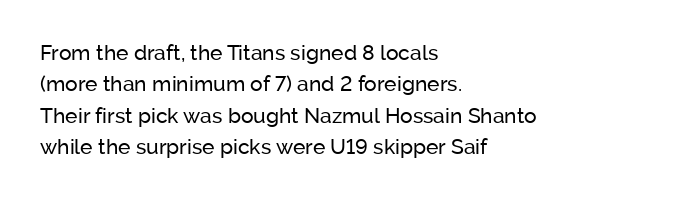
Each row of text sits above clean, open space. Italic? Not at all — the glyphs are vertical. Typeset ragged right — the left edge is the straight one. Each word holds together tightly as a unit, with standard inter-letter gaps. Interline gaps are of average width in this sample.
